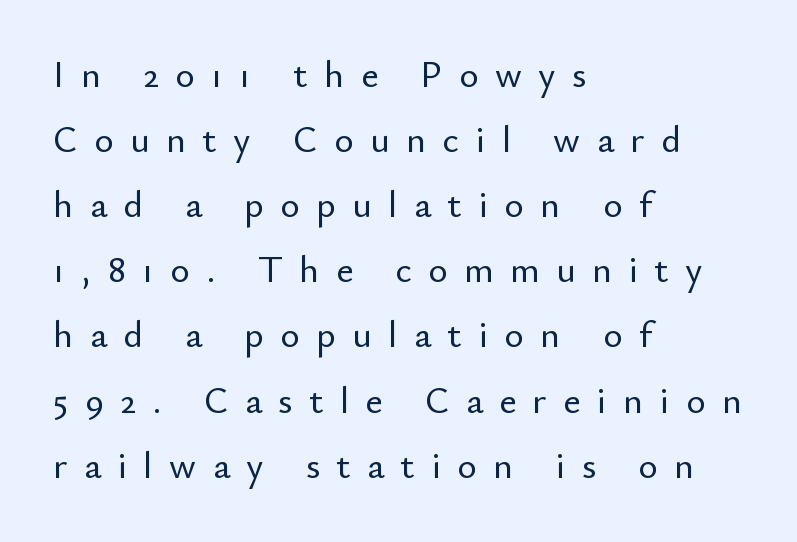
Q: Is the text italic (slanted)? A: No, it is upright.
Q: Is the typeface a serif or a sans-serif typeface? A: Sans-serif.
Q: Is the text underlined? A: No.
Q: How is the paragraph aligned? A: Left-aligned.
Q: Is the spacing between letters normal or unusually wide? A: Unusually wide.
Q: Width (condensed, normal, or wide)? A: Normal.
Q: Stroke contrast? A: Low.
Q: x-height? A: Small.
Q: Monospaced? A: No.
